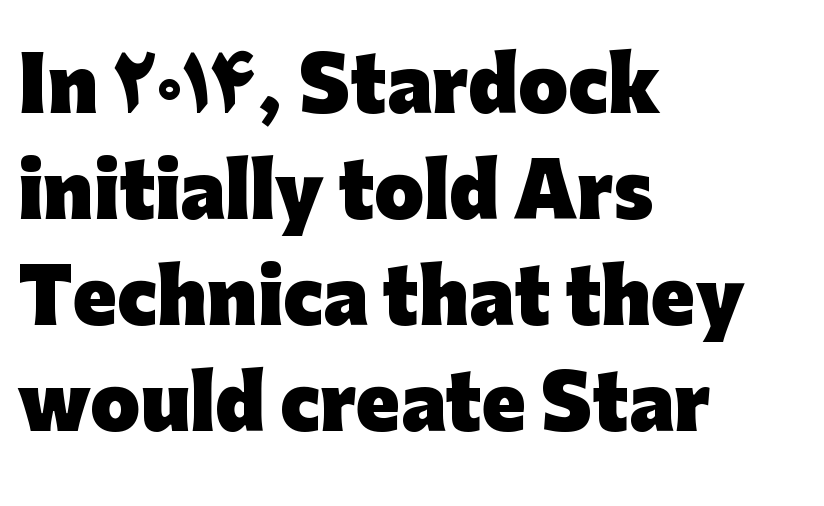
The image shows 72 px heavy sans-serif type, upright; set left-aligned, normal line spacing (1.47x), normal letter spacing, not underlined; low stroke contrast and a medium x-height.
